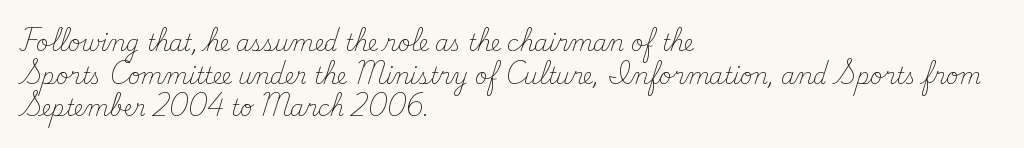
{"bold": "no", "underline": "no", "align": "left", "line_spacing": "normal", "line_spacing_ratio": 1.48, "letter_spacing": "normal", "letter_spacing_em": 0.0, "glyph_px": 22}
